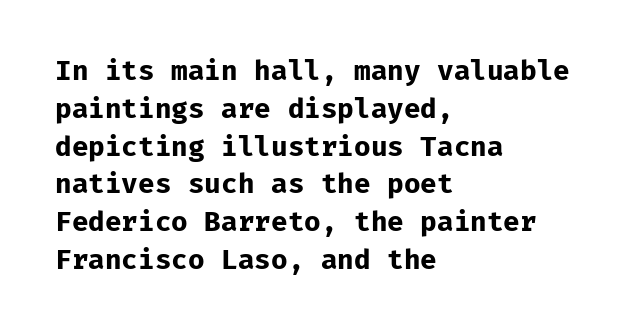
Line spacing here is normal. The baseline area is clear. This sample uses an upright cut, with every glyph sitting square on the baseline. These lines keep a tight, regular rhythm from letter to letter. Line beginnings align vertically; line endings do not.
